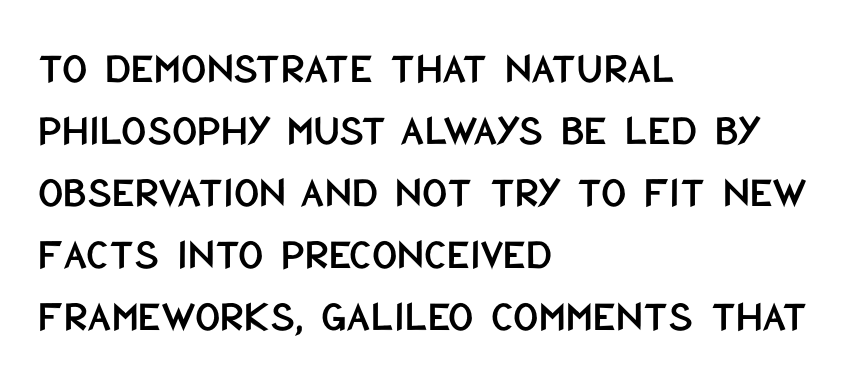
The image shows 44 px condensed sans-serif type, upright; set left-aligned, normal line spacing (1.41x), normal letter spacing, not underlined; low stroke contrast and a large x-height.
